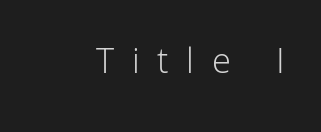
The image shows 37 px light sans-serif type, upright; set unusually wide letter spacing (+0.48 em), not underlined; low stroke contrast and a medium x-height.
